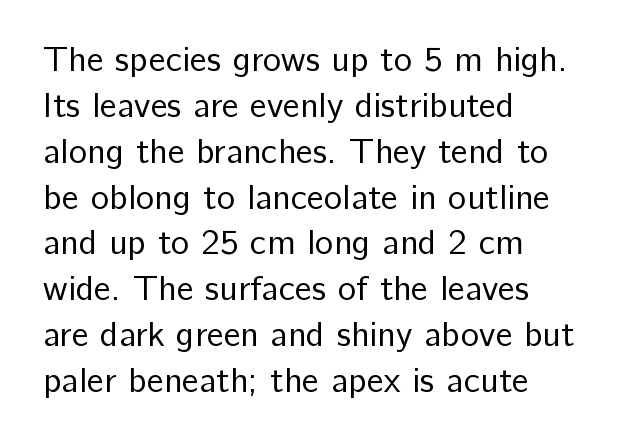
{"serif": "no", "italic": "no", "bold": "no", "weight": "regular", "width": "normal", "stroke_contrast": "low", "x_height": "medium", "monospaced": "no", "underline": "no", "align": "left", "line_spacing": "normal", "line_spacing_ratio": 1.31, "letter_spacing": "normal", "letter_spacing_em": 0.0, "glyph_px": 35}
